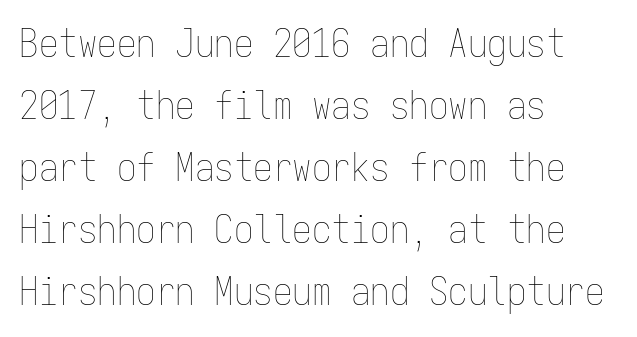
Note the uniform advance width — an 'i' takes as much space as an 'm'. Only glyphs here, with clear space below each row. Layout note: lines flush left. The strokes carry an ordinary text weight at most. The leading is moderate, giving the passage an even texture. When letters stand straight like this, we call the style roman or upright.
